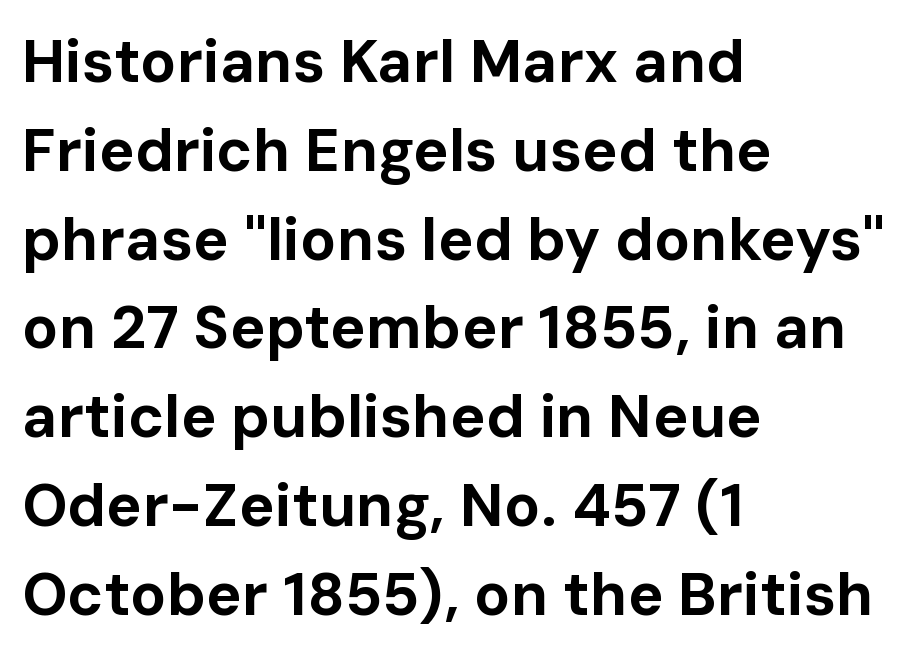
Q: Is the text bold? A: Yes.
Q: Is the text italic (slanted)? A: No, it is upright.
Q: Is the typeface a serif or a sans-serif typeface? A: Sans-serif.
Q: Is the text underlined? A: No.
Q: How is the paragraph aligned? A: Left-aligned.
Q: Is the spacing between letters normal or unusually wide? A: Normal.
Q: Is the spacing between lines tight, normal or loose? A: Normal.
Q: Width (condensed, normal, or wide)? A: Normal.
Q: Stroke contrast? A: Low.
Q: x-height? A: Medium.
Q: Monospaced? A: No.
